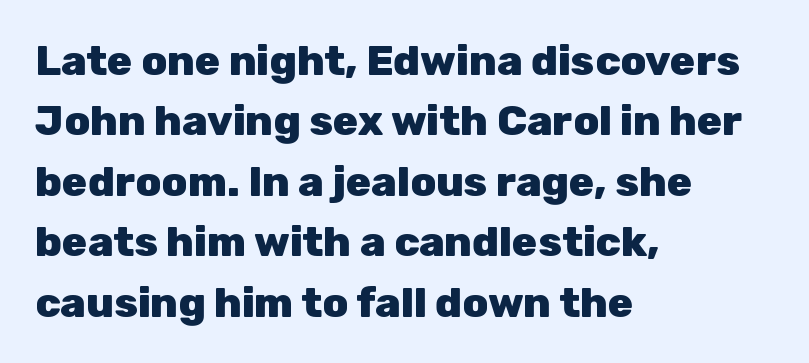
You can tell it's not italic because the verticals are truly vertical. The rag falls on the right side of this text block. The type family on display is of the sans-serif kind. On the weight axis this lands at bold, roughly 700. Descender tails drop into unmarked territory. One glance says typical: line gaps are just what's usual.
